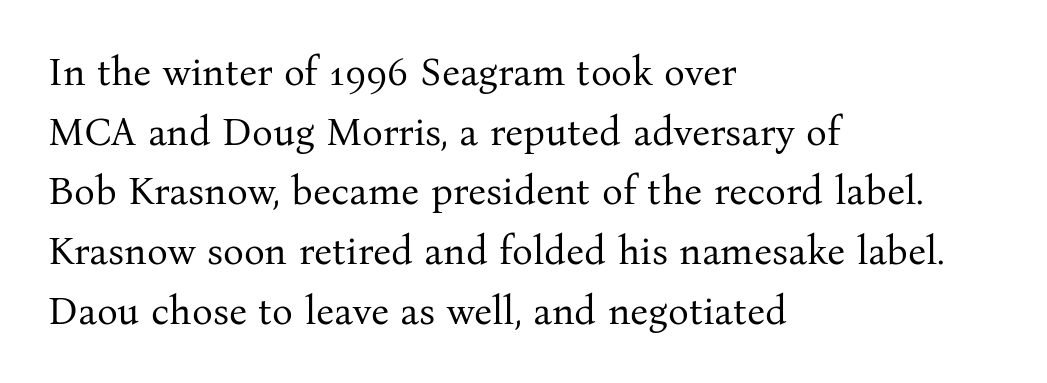
{"serif": "yes", "italic": "no", "bold": "no", "weight": "regular", "width": "normal", "stroke_contrast": "medium", "x_height": "medium", "monospaced": "no", "underline": "no", "align": "left", "line_spacing": "normal", "line_spacing_ratio": 1.53, "letter_spacing": "normal", "letter_spacing_em": 0.0, "glyph_px": 39}
